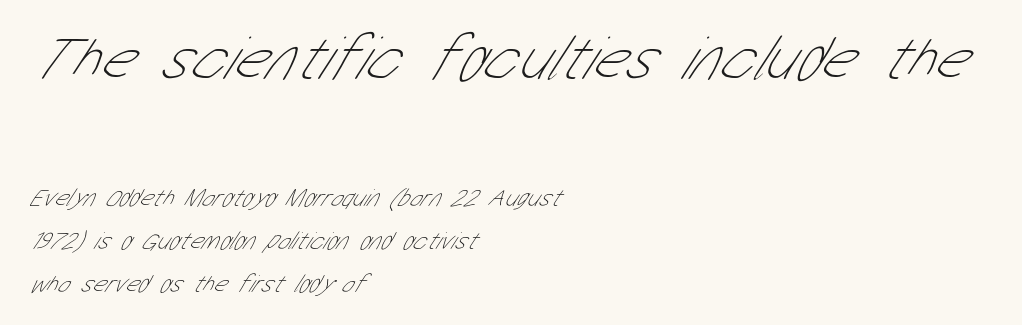
Q: Is the text bold? A: No.
Q: Is the typeface a serif or a sans-serif typeface? A: Sans-serif.
Q: Is the text underlined? A: No.
Q: How is the paragraph aligned? A: Left-aligned.
Q: Is the spacing between letters normal or unusually wide? A: Normal.
Q: Which block of text is set in a larger size, the first (top) or the second (bottom)? A: The first (top) one.
Q: Width (condensed, normal, or wide)? A: Condensed.
Q: Stroke contrast? A: Low.
Q: x-height? A: Medium.
Q: Monospaced? A: No.
